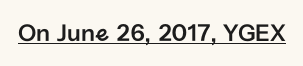
You can tell it's not italic because the verticals are truly vertical. Honestly, the letter spacing is just normal — you wouldn't notice it. Students, observe the line beneath the letters — that is underlining.
